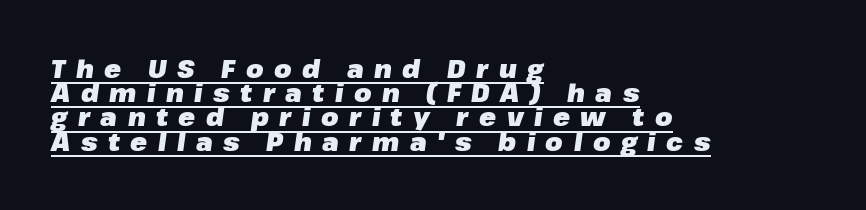
Q: Is the text bold? A: Yes.
Q: Is the text italic (slanted)? A: Yes, it leans right by about 8 degrees.
Q: Is the text underlined? A: Yes.
Q: How is the paragraph aligned? A: Left-aligned.
Q: Is the spacing between letters normal or unusually wide? A: Unusually wide.
Q: Is the spacing between lines tight, normal or loose? A: Tight.
